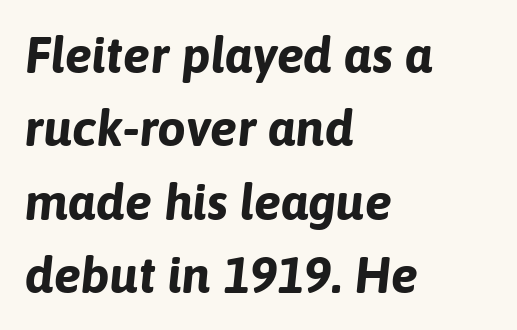
The rag falls on the right side of this text block. When letters slant like this, we call the style italic. The sample has been set heavy, in full bold. This sample uses plain, unmodified letter spacing.
